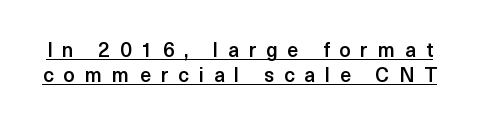
The image shows 20 px text type, upright; set line spacing 1.23x, unusually wide letter spacing (+0.49 em), underlined.
